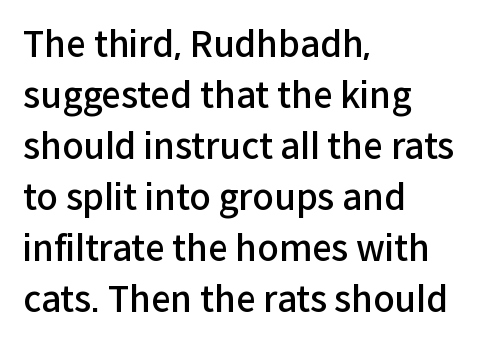
{"serif": "no", "italic": "no", "bold": "semi", "weight": "semibold", "width": "normal", "stroke_contrast": "low", "x_height": "medium", "monospaced": "no", "underline": "no", "align": "left", "line_spacing": "normal", "line_spacing_ratio": 1.46, "letter_spacing": "normal", "letter_spacing_em": 0.0, "glyph_px": 35}
